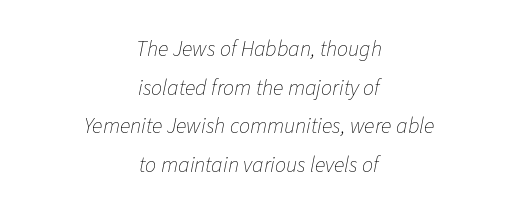
These glyphs show unthickened strokes, regular width or finer. The horizontal fit of the characters is conventional and even. Both edges are ragged and mirror each other, which tells us the setting is centered. Decoration check: the copy has no underline. Yep, that's italic — everything's leaning.
